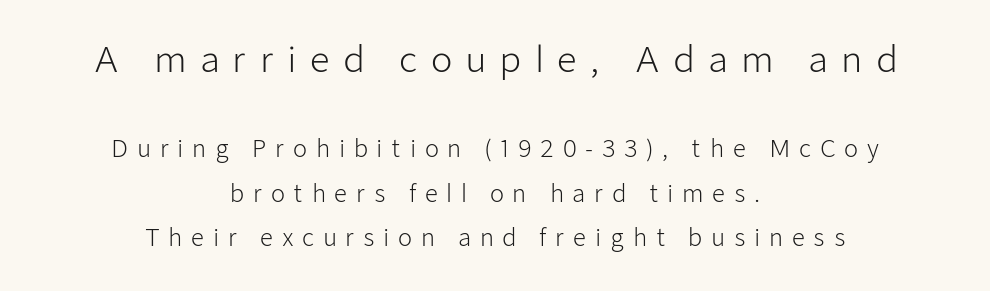
This rendering uses center alignment, leaving both contours irregular but symmetric. Think of a printed novel: that variable character pitch is what you see here. In this sample the first text group is rendered at the bigger scale. Substantial extra tracking has been applied to these lines.
